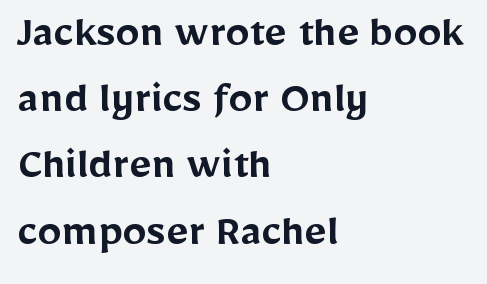
The image shows 48 px semibold sans-serif type, upright; set left-aligned, normal line spacing (1.38x), normal letter spacing, not underlined; low stroke contrast and a medium x-height.
